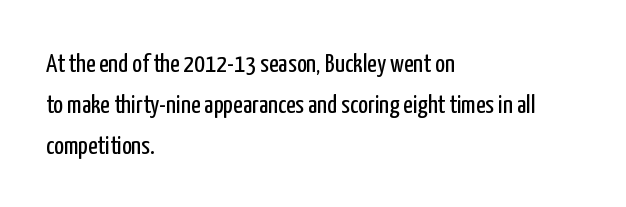
The image shows 26 px text type, upright; set left-aligned, normal line spacing (1.58x), normal letter spacing, not underlined.
